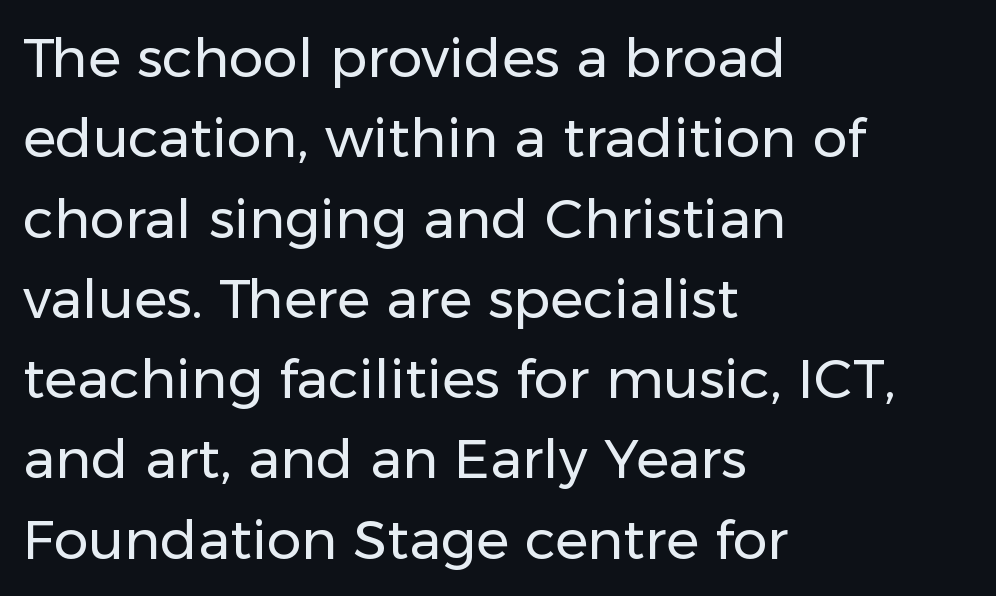
The image shows 55 px regular-weight sans-serif type, upright; set left-aligned, normal line spacing (1.46x), normal letter spacing, not underlined; low stroke contrast and a medium x-height.
